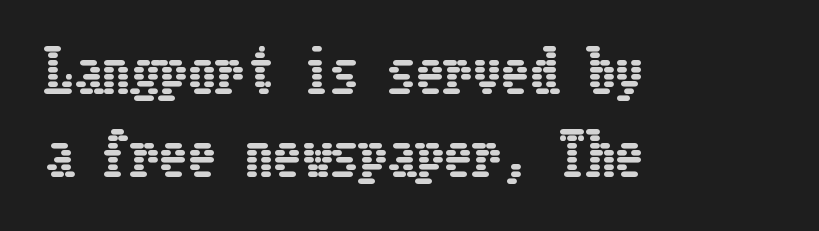
The image shows 57 px condensed type, upright; set left-aligned, normal line spacing (1.45x), normal letter spacing, not underlined; low stroke contrast and a medium x-height.
